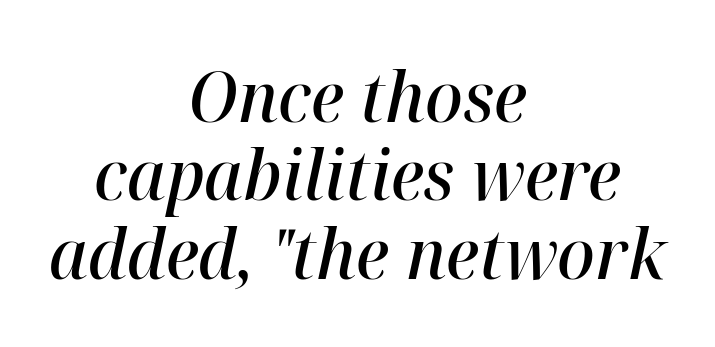
The image shows 70 px semibold type, italic (leaning right); set centered, tight line spacing (1.12x), normal letter spacing, not underlined; high stroke contrast and a medium x-height.
